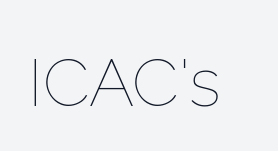
Q: Is the text bold? A: No.
Q: Is the text italic (slanted)? A: No, it is upright.
Q: Is the text underlined? A: No.
Q: Is the spacing between letters normal or unusually wide? A: Normal.
Q: Width (condensed, normal, or wide)? A: Normal.
Q: Stroke contrast? A: Low.
Q: x-height? A: Medium.
Q: Monospaced? A: No.
